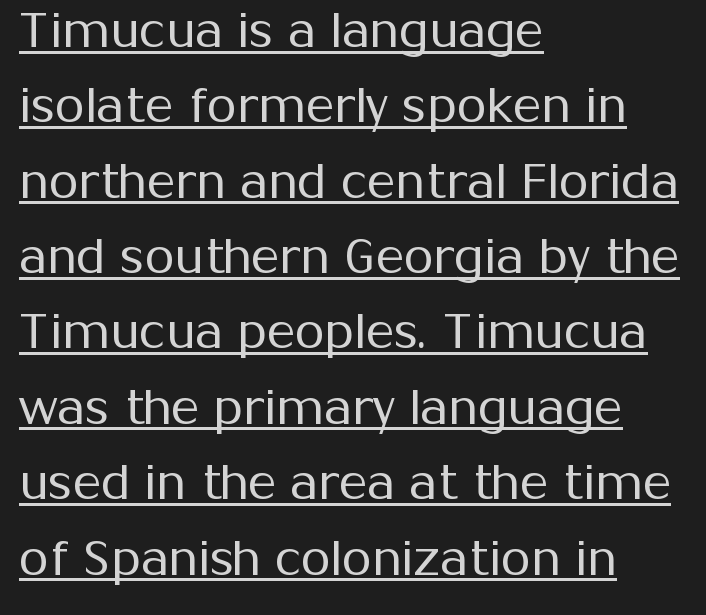
The image shows 48 px regular-weight sans-serif type, upright; set left-aligned, normal line spacing (1.57x), normal letter spacing, underlined; medium stroke contrast and a medium x-height.
